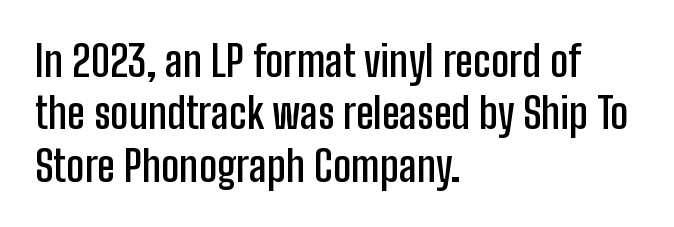
The image shows 42 px semibold, condensed sans-serif type, upright; set left-aligned, normal line spacing (1.25x), normal letter spacing, not underlined; low stroke contrast and a medium x-height.
